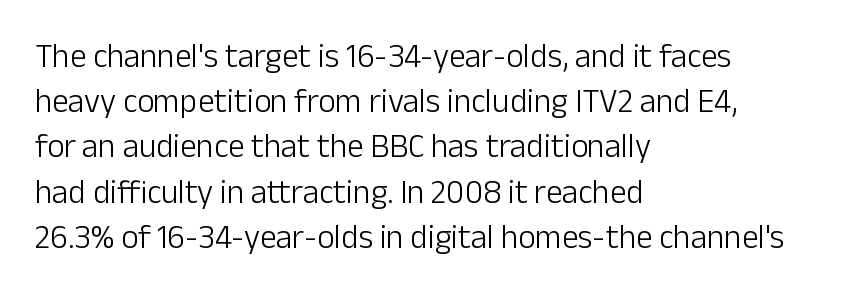
Q: Is the text bold? A: No.
Q: Is the text italic (slanted)? A: No, it is upright.
Q: Is the typeface a serif or a sans-serif typeface? A: Sans-serif.
Q: Is the text underlined? A: No.
Q: How is the paragraph aligned? A: Left-aligned.
Q: Is the spacing between letters normal or unusually wide? A: Normal.
Q: Is the spacing between lines tight, normal or loose? A: Normal.
Q: Width (condensed, normal, or wide)? A: Normal.
Q: Stroke contrast? A: Low.
Q: x-height? A: Medium.
Q: Monospaced? A: No.
